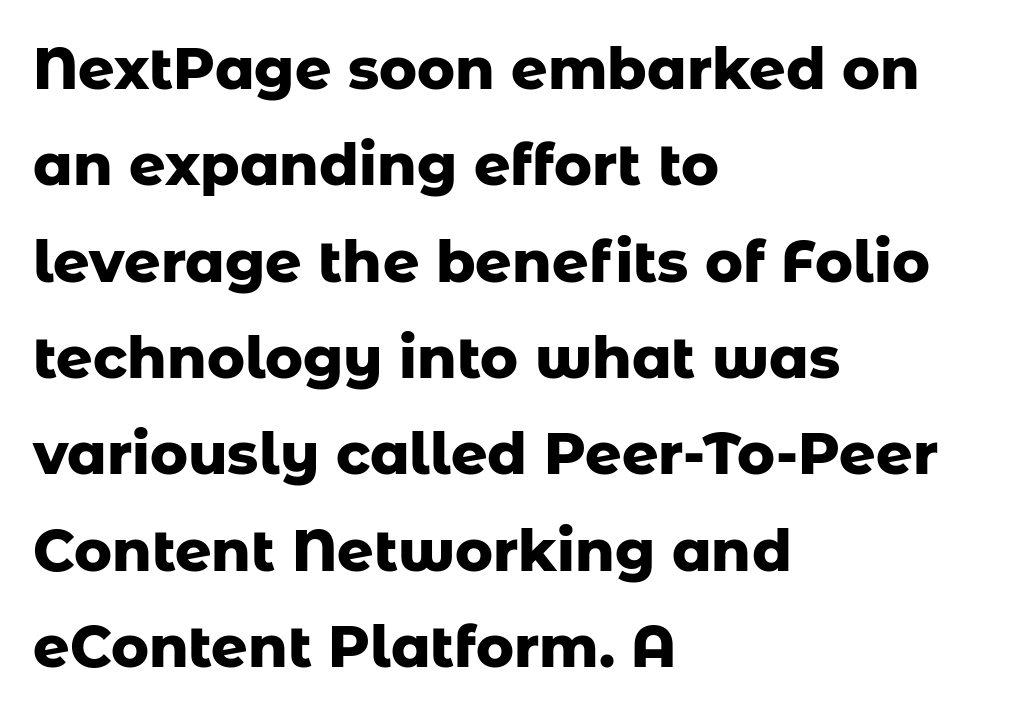
The ragged edge is on the right, which tells us the setting is flush left. Nope, no serifs anywhere on these letters. The area under the type is left untouched. Honestly, the letter spacing is just normal — you wouldn't notice it.
